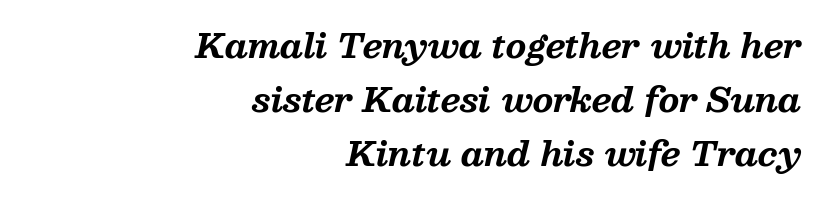
{"serif": "yes", "italic": "yes", "lean": "right", "slant_degrees": 13, "bold": "yes", "weight": "bold", "width": "normal", "stroke_contrast": "medium", "x_height": "medium", "monospaced": "no", "underline": "no", "align": "right", "line_spacing": "normal", "line_spacing_ratio": 1.64, "letter_spacing": "normal", "letter_spacing_em": 0.0, "glyph_px": 33}
